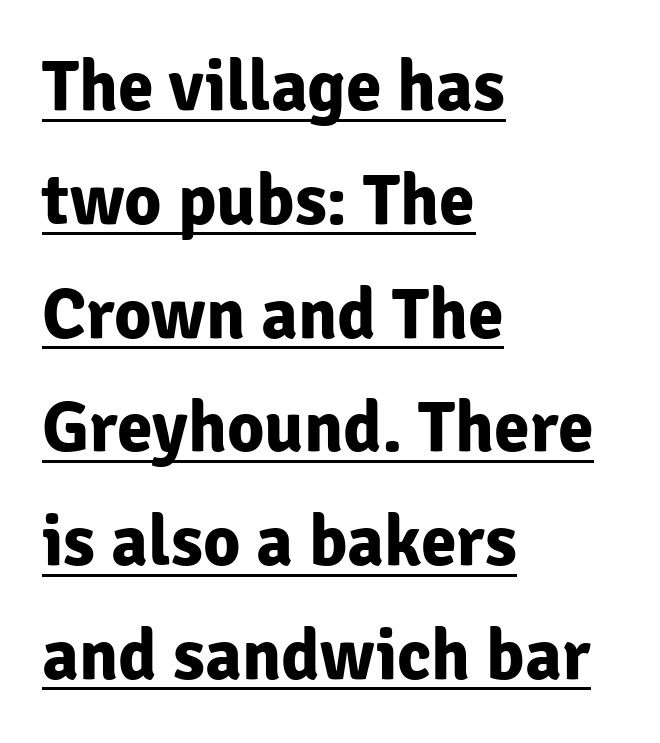
Q: Is the text bold? A: Yes.
Q: Is the text italic (slanted)? A: No, it is upright.
Q: Is the typeface a serif or a sans-serif typeface? A: Sans-serif.
Q: Is the text underlined? A: Yes.
Q: How is the paragraph aligned? A: Left-aligned.
Q: Is the spacing between letters normal or unusually wide? A: Normal.
Q: Is the spacing between lines tight, normal or loose? A: Normal.
Q: Width (condensed, normal, or wide)? A: Normal.
Q: Stroke contrast? A: Low.
Q: x-height? A: Medium.
Q: Monospaced? A: No.
